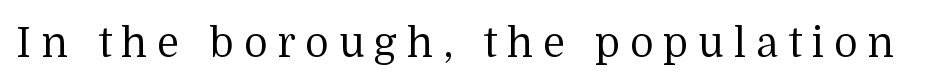
The image shows 41 px regular-weight serif type, upright; set unusually wide letter spacing (+0.24 em), not underlined; medium stroke contrast and a medium x-height.
